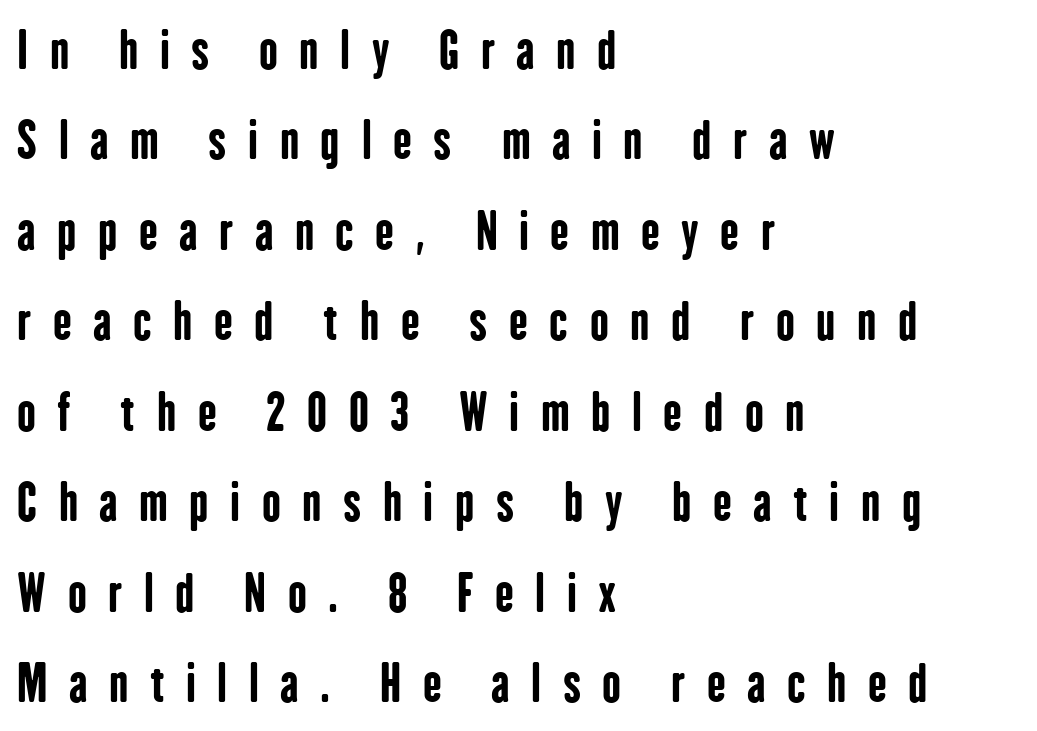
Q: Is the text bold? A: Yes.
Q: Is the text italic (slanted)? A: No, it is upright.
Q: Is the typeface a serif or a sans-serif typeface? A: Sans-serif.
Q: Is the text underlined? A: No.
Q: How is the paragraph aligned? A: Left-aligned.
Q: Is the spacing between letters normal or unusually wide? A: Unusually wide.
Q: Width (condensed, normal, or wide)? A: Condensed.
Q: Stroke contrast? A: Low.
Q: x-height? A: Medium.
Q: Monospaced? A: No.
